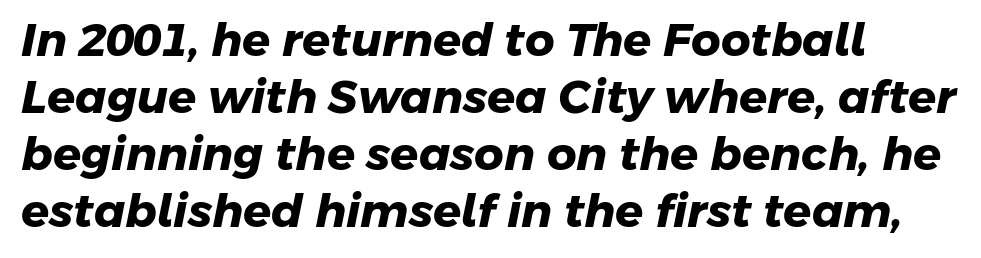
{"serif": "no", "bold": "yes", "weight": "heavy", "width": "normal", "stroke_contrast": "low", "x_height": "medium", "monospaced": "no", "underline": "no", "line_spacing_ratio": 1.24, "letter_spacing": "normal", "letter_spacing_em": 0.0, "glyph_px": 46}
